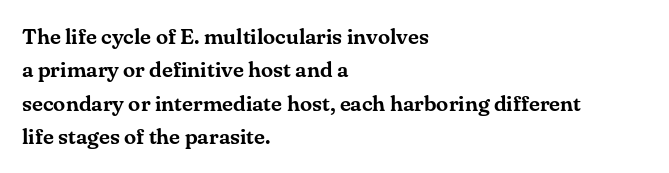
Regarding leading, the lines here are spaced in the standard way. The typography opts for an upright posture over an oblique one. Caption: multi-line text, flush left, ragged right. Nothing unusual about the tracking: characters are spaced as the font intends.
